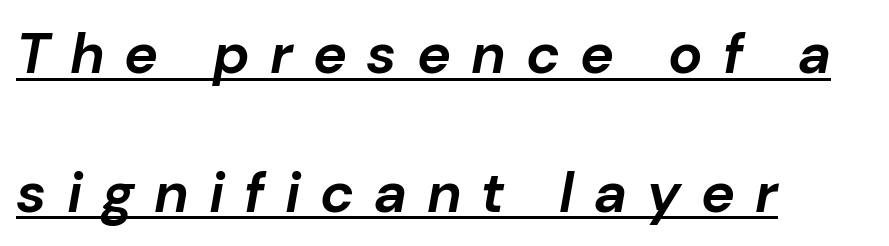
The image shows 57 px bold type, italic (leaning right); set left-aligned, loose line spacing (2.43x), unusually wide letter spacing (+0.35 em), underlined; low stroke contrast and a medium x-height.
